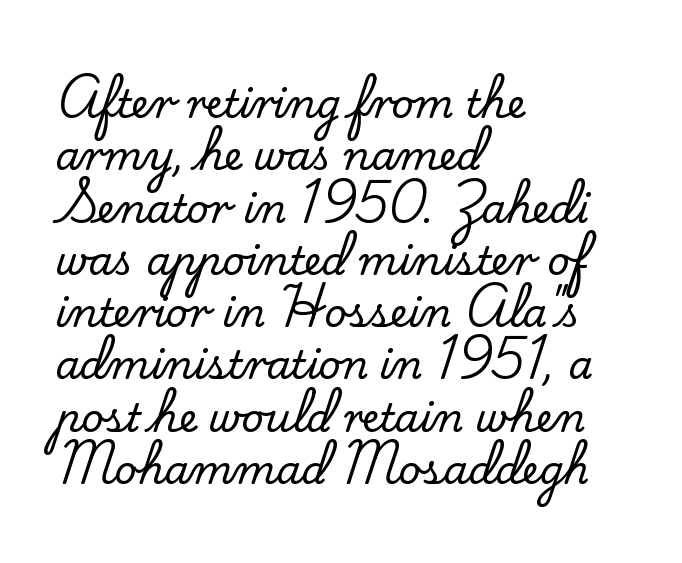
Q: Is the text italic (slanted)? A: Yes.
Q: Is the typeface a serif or a sans-serif typeface? A: Serif.
Q: Is the text underlined? A: No.
Q: How is the paragraph aligned? A: Left-aligned.
Q: Is the spacing between letters normal or unusually wide? A: Normal.
Q: Is the spacing between lines tight, normal or loose? A: Normal.
Q: Width (condensed, normal, or wide)? A: Normal.
Q: Stroke contrast? A: Low.
Q: x-height? A: Small.
Q: Monospaced? A: No.
